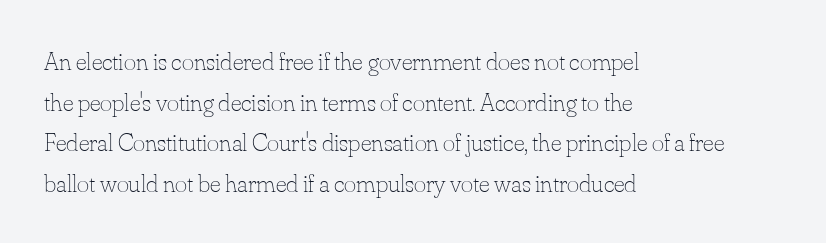
Q: Is the text bold? A: No.
Q: Is the text italic (slanted)? A: No, it is upright.
Q: Is the text underlined? A: No.
Q: How is the paragraph aligned? A: Left-aligned.
Q: Is the spacing between letters normal or unusually wide? A: Normal.
Q: Is the spacing between lines tight, normal or loose? A: Normal.
